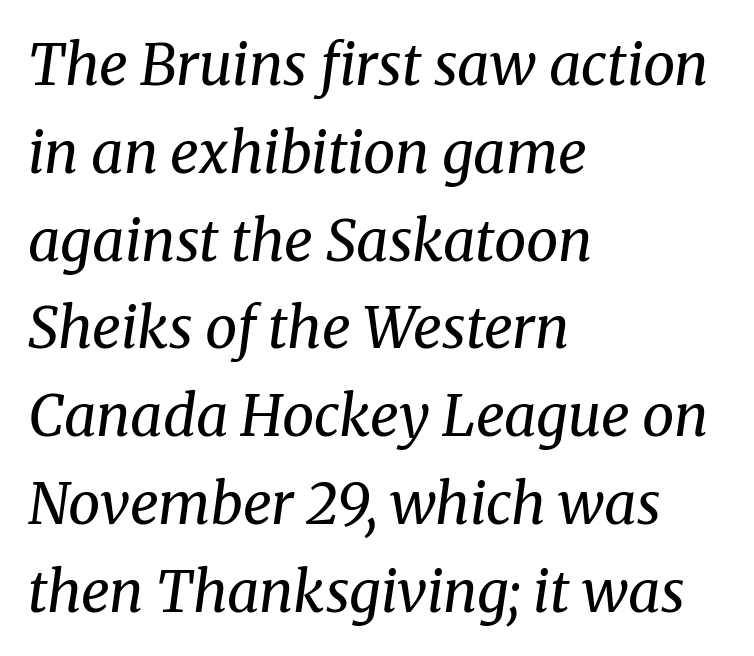
{"serif": "yes", "italic": "yes", "lean": "right", "slant_degrees": 8, "bold": "no", "weight": "regular", "width": "normal", "stroke_contrast": "medium", "x_height": "medium", "monospaced": "no", "underline": "no", "align": "left", "line_spacing": "normal", "line_spacing_ratio": 1.54, "letter_spacing": "normal", "letter_spacing_em": 0.0, "glyph_px": 57}
